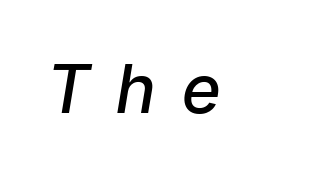
Descender tails drop into unmarked territory. Do the characters align in a grid? No, the font is proportional. What stands out about the letter spacing? Its width — letters are far apart. Students, this is semibold: more ink than regular, less than bold. Looking at the ascenders, they clearly lean.
